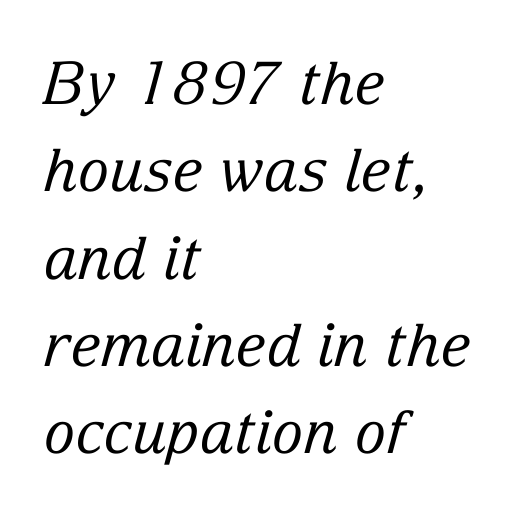
The typography opts for an oblique posture over an upright one. A typesetter would label this face a serif. The face used here is proportionally spaced, like ordinary book or web type. Normally led — the rows are evenly, conventionally spaced. If you drew a ruler down the left edge, every line would touch it. The glyphs are unaccompanied by any horizontal stroke below them.
